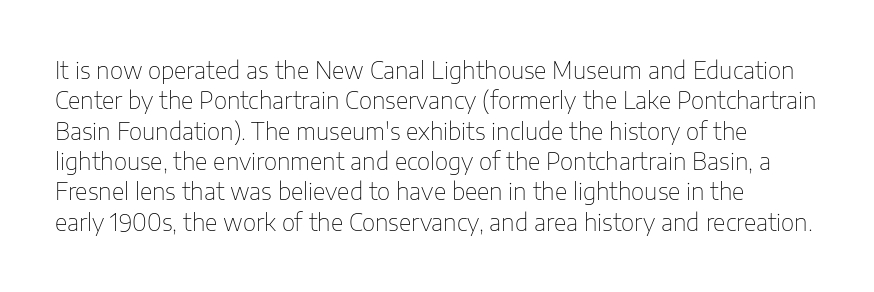
The image shows 23 px text type, upright; set normal line spacing (1.32x), normal letter spacing, not underlined.
